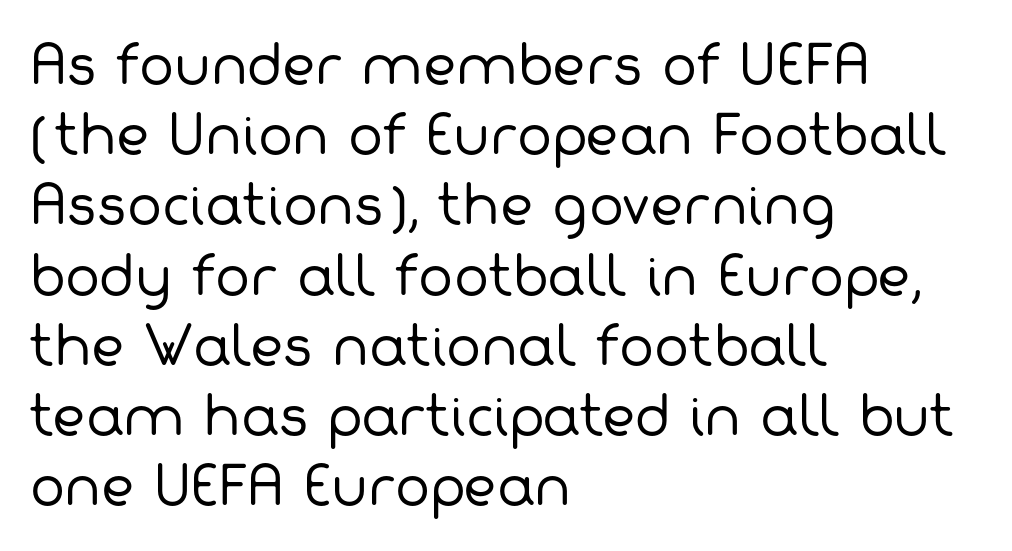
The image shows 52 px regular-weight sans-serif type; set left-aligned, normal line spacing (1.35x), normal letter spacing, not underlined; low stroke contrast and a medium x-height.
